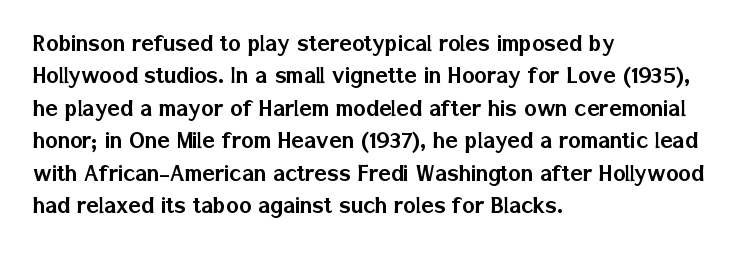
Q: Is the text italic (slanted)? A: No, it is upright.
Q: Is the text underlined? A: No.
Q: How is the paragraph aligned? A: Left-aligned.
Q: Is the spacing between letters normal or unusually wide? A: Normal.
Q: Is the spacing between lines tight, normal or loose? A: Normal.
